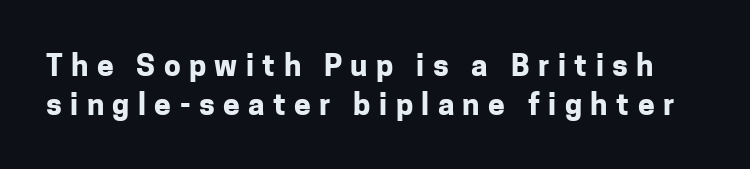
{"serif": "no", "italic": "no", "bold": "yes", "weight": "bold", "width": "normal", "stroke_contrast": "low", "x_height": "medium", "monospaced": "no", "underline": "no", "line_spacing": "normal", "line_spacing_ratio": 1.29, "letter_spacing": "wide", "letter_spacing_em": 0.28, "glyph_px": 30}
